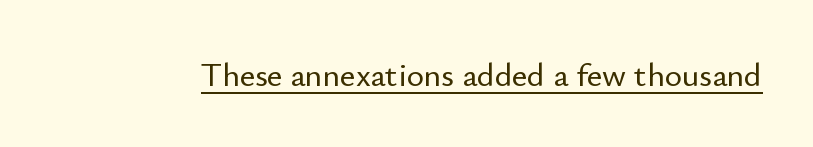
Q: Is the text italic (slanted)? A: No, it is upright.
Q: Is the typeface a serif or a sans-serif typeface? A: Sans-serif.
Q: Is the text underlined? A: Yes.
Q: Is the spacing between letters normal or unusually wide? A: Normal.
Q: Width (condensed, normal, or wide)? A: Normal.
Q: Stroke contrast? A: Low.
Q: x-height? A: Small.
Q: Monospaced? A: No.
